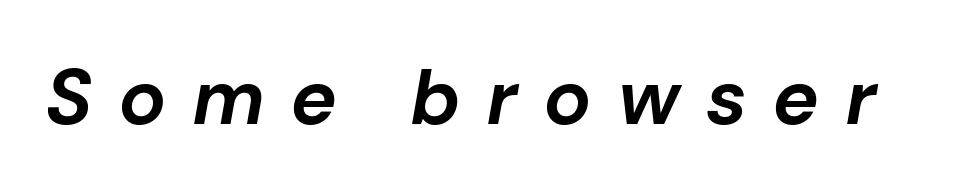
The image shows 78 px bold type, italic (leaning right); set unusually wide letter spacing (+0.37 em), not underlined; low stroke contrast and a medium x-height.
